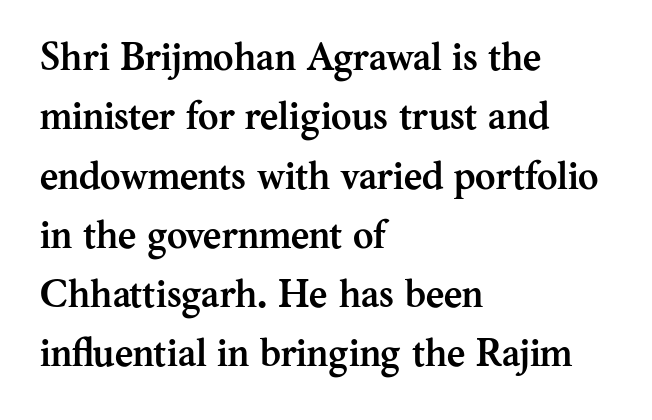
{"serif": "yes", "italic": "no", "bold": "yes", "weight": "semibold", "width": "normal", "stroke_contrast": "medium", "x_height": "medium", "monospaced": "no", "underline": "no", "align": "left", "line_spacing": "normal", "line_spacing_ratio": 1.52, "letter_spacing": "normal", "letter_spacing_em": 0.0, "glyph_px": 39}
